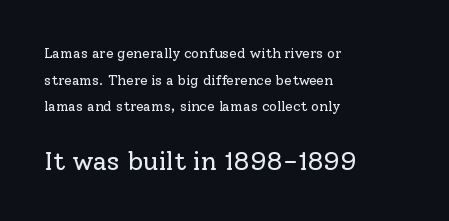
Honestly, there is no underline to notice here at all. The letters stand straight up with perfectly vertical stems. A student would notice the bottom passage is typeset larger than what precedes it. The space between consecutive lines is lavish. Compared with a centered layout, this one pins lines to the left instead. Short note: letters normally spaced.
